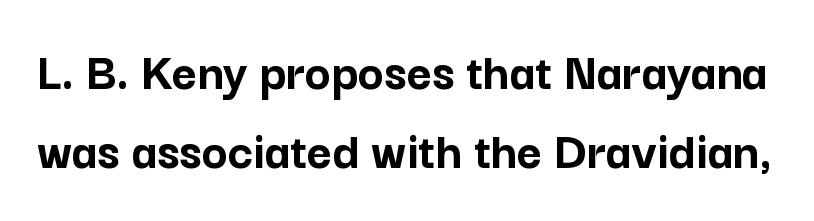
Q: Is the text bold? A: Yes.
Q: Is the text italic (slanted)? A: No, it is upright.
Q: Is the typeface a serif or a sans-serif typeface? A: Sans-serif.
Q: Is the text underlined? A: No.
Q: Is the spacing between letters normal or unusually wide? A: Normal.
Q: Is the spacing between lines tight, normal or loose? A: Normal.
Q: Width (condensed, normal, or wide)? A: Normal.
Q: Stroke contrast? A: Low.
Q: x-height? A: Medium.
Q: Monospaced? A: No.
